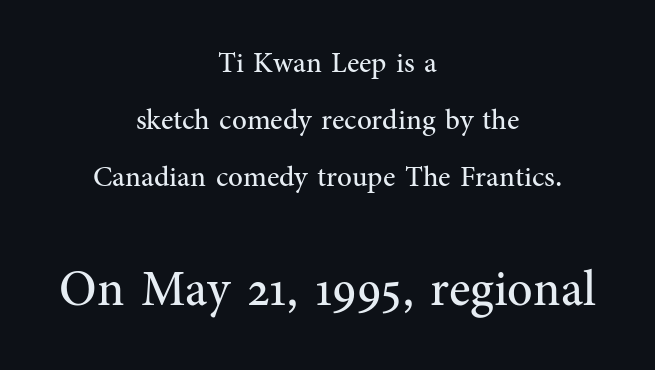
{"serif": "yes", "italic": "no", "bold": "no", "weight": "regular", "width": "normal", "stroke_contrast": "medium", "x_height": "medium", "monospaced": "no", "underline": "no", "align": "center", "line_spacing": "loose", "line_spacing_ratio": 1.97, "letter_spacing": "normal", "letter_spacing_em": 0.0, "larger_block": "second", "size_ratio": 1.72, "glyph_px": 50}
